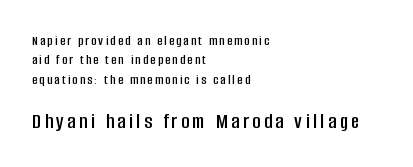
The image shows 22 px text type, upright; set left-aligned, normal line spacing (1.39x), not underlined; the second (bottom) block is 1.57x larger.
